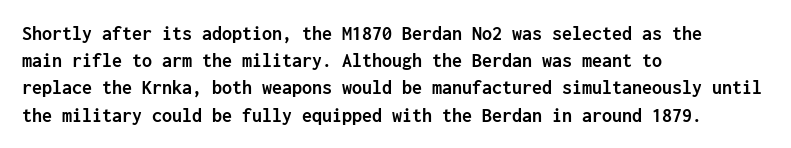
The image shows 20 px bold type, upright; set left-aligned, normal line spacing (1.36x), normal letter spacing, not underlined.
